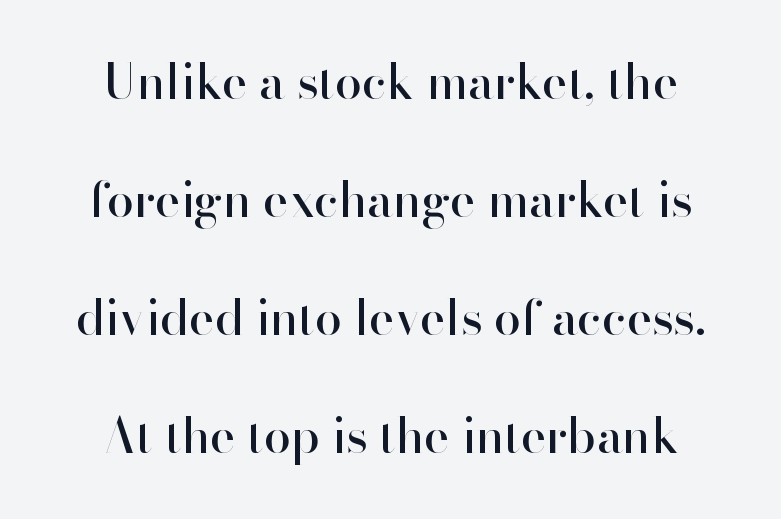
Q: Is the text italic (slanted)? A: No, it is upright.
Q: Is the typeface a serif or a sans-serif typeface? A: Sans-serif.
Q: Is the text underlined? A: No.
Q: How is the paragraph aligned? A: Centered.
Q: Is the spacing between letters normal or unusually wide? A: Normal.
Q: Is the spacing between lines tight, normal or loose? A: Loose.
Q: Width (condensed, normal, or wide)? A: Normal.
Q: Stroke contrast? A: High.
Q: x-height? A: Small.
Q: Monospaced? A: No.
